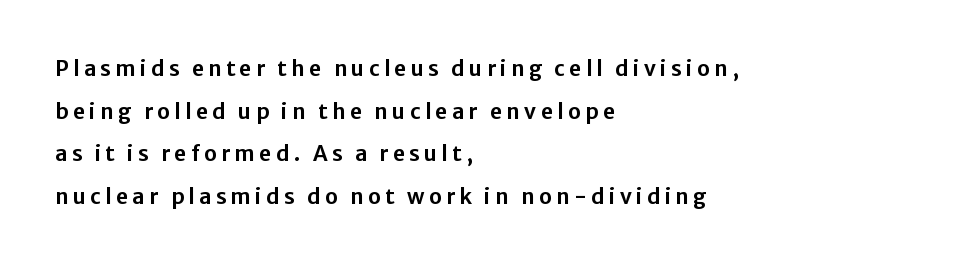
The image shows 21 px text type, upright; set left-aligned, loose line spacing (2.03x), unusually wide letter spacing (+0.21 em), not underlined.
